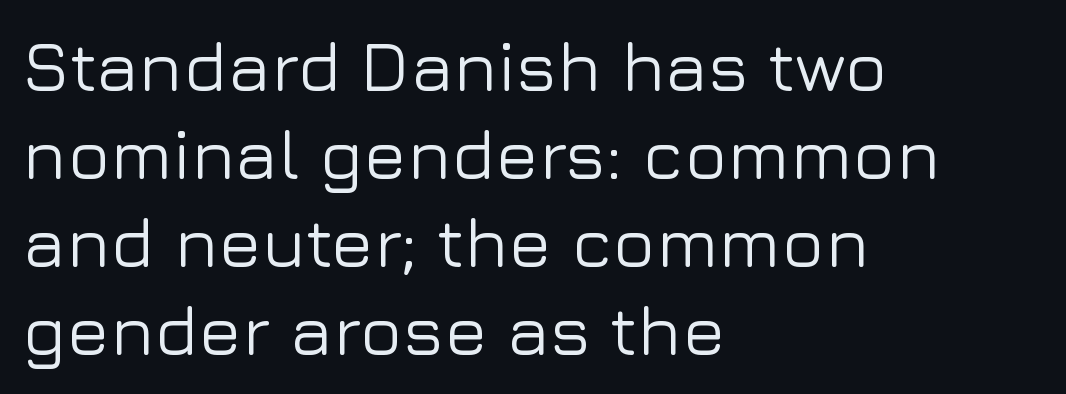
The image shows 71 px sans-serif type, upright; set left-aligned, line spacing 1.24x, normal letter spacing, not underlined; low stroke contrast and a medium x-height.
